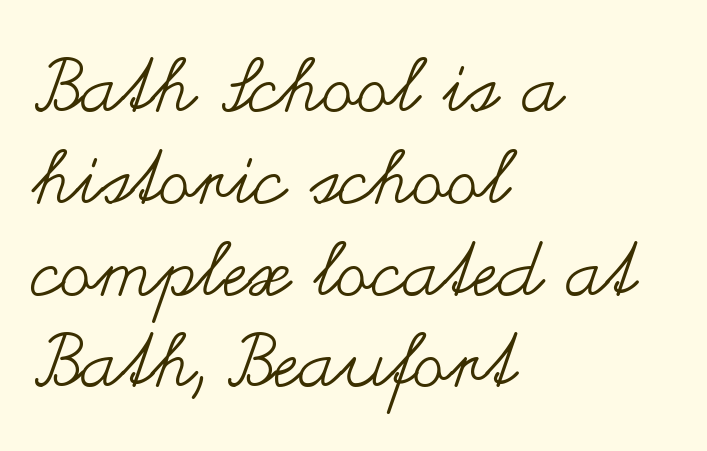
The image shows 74 px regular-weight, wide type; set left-aligned, line spacing 1.24x, normal letter spacing, not underlined; medium stroke contrast and a small x-height.
